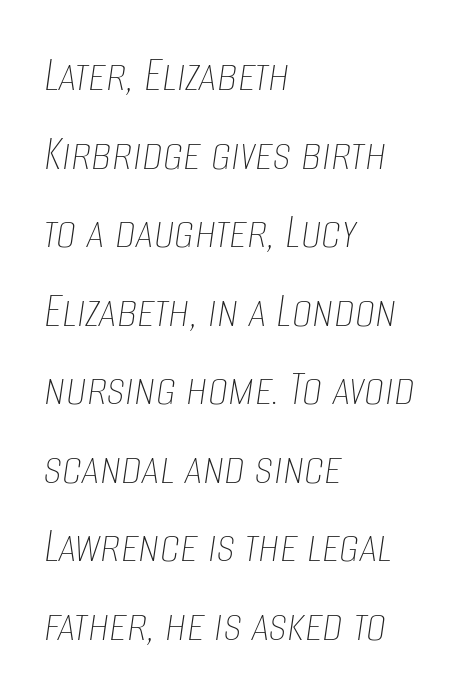
Q: Is the text bold? A: No.
Q: Is the text italic (slanted)? A: Yes, it leans right by about 8 degrees.
Q: Is the text underlined? A: No.
Q: How is the paragraph aligned? A: Left-aligned.
Q: Is the spacing between letters normal or unusually wide? A: Normal.
Q: Is the spacing between lines tight, normal or loose? A: Normal.
Q: Width (condensed, normal, or wide)? A: Condensed.
Q: Stroke contrast? A: Low.
Q: x-height? A: Large.
Q: Monospaced? A: No.
